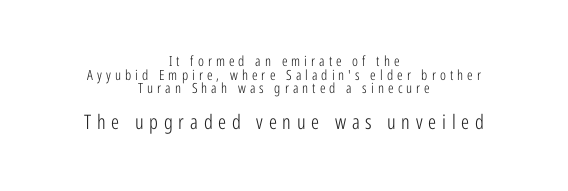
Q: Is the text bold? A: No.
Q: Is the text italic (slanted)? A: No, it is upright.
Q: Is the text underlined? A: No.
Q: How is the paragraph aligned? A: Centered.
Q: Is the spacing between letters normal or unusually wide? A: Unusually wide.
Q: Is the spacing between lines tight, normal or loose? A: Tight.
Q: Which block of text is set in a larger size, the first (top) or the second (bottom)? A: The second (bottom) one.
